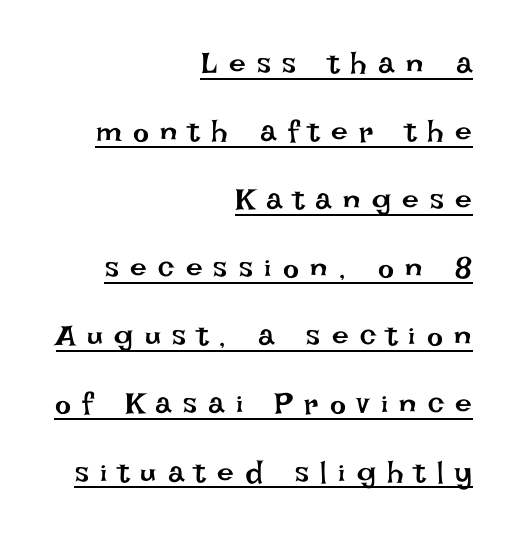
{"italic": "no", "bold": "no", "weight": "regular", "width": "normal", "stroke_contrast": "low", "x_height": "large", "monospaced": "no", "underline": "yes", "align": "right", "line_spacing": "loose", "line_spacing_ratio": 2.27, "letter_spacing": "wide", "letter_spacing_em": 0.38, "glyph_px": 30}
